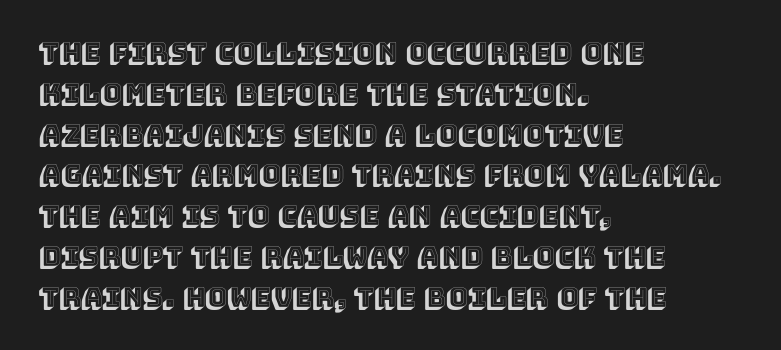
Q: Is the text italic (slanted)? A: No, it is upright.
Q: Is the text underlined? A: No.
Q: How is the paragraph aligned? A: Left-aligned.
Q: Is the spacing between letters normal or unusually wide? A: Normal.
Q: Is the spacing between lines tight, normal or loose? A: Normal.
